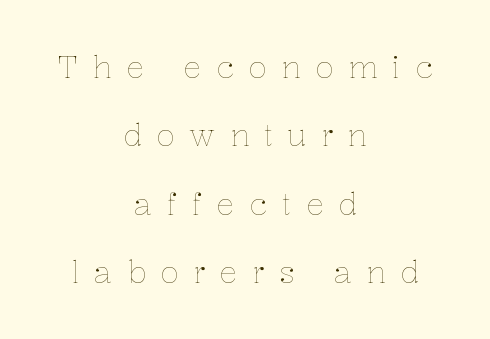
Vertically, the passage feels expansive, rows floating well apart. Here the designer chose a conventional face with non-uniform glyph widths. If you drew a line through each stem, it would be perfectly vertical. Which margin do the lines hug? Neither — every line sits in the middle.
